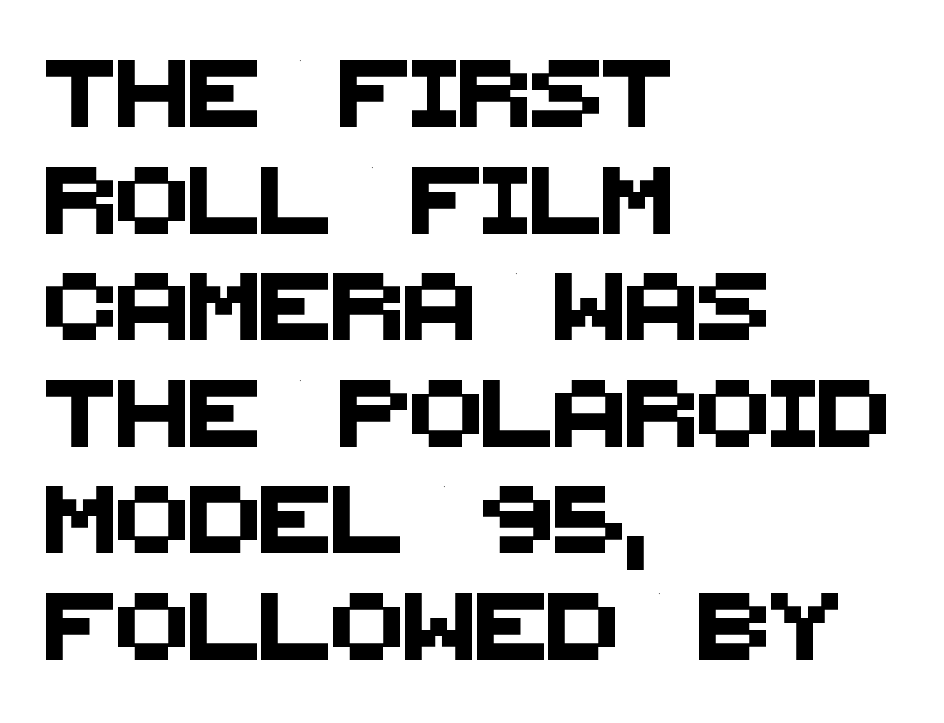
{"serif": "no", "width": "normal", "stroke_contrast": "medium", "x_height": "large", "monospaced": "no", "underline": "no", "align": "left", "line_spacing": "normal", "line_spacing_ratio": 1.59, "letter_spacing": "normal", "letter_spacing_em": 0.0, "glyph_px": 67}
